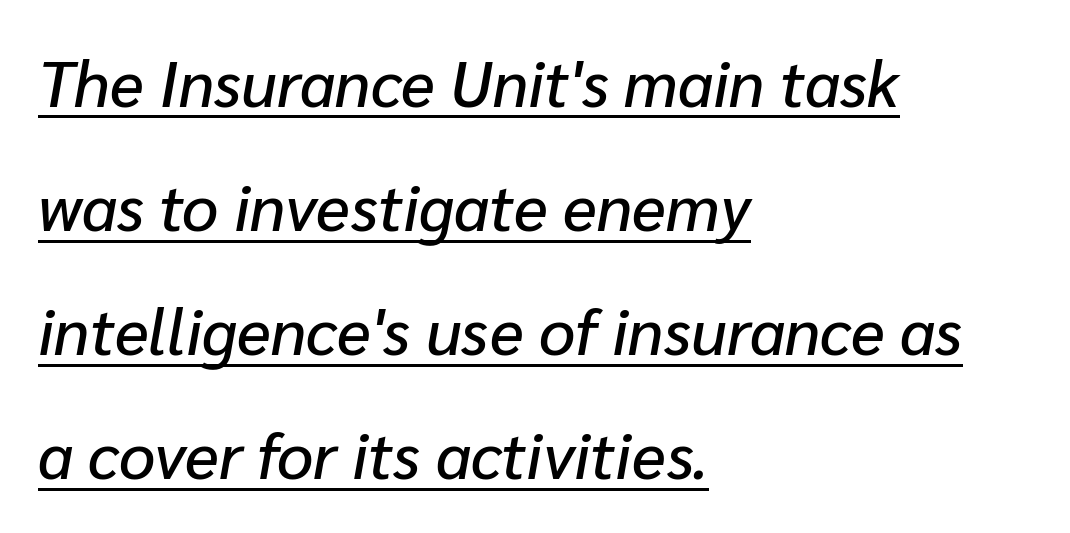
Q: Is the text italic (slanted)? A: Yes, it leans right by about 10 degrees.
Q: Is the text underlined? A: Yes.
Q: How is the paragraph aligned? A: Left-aligned.
Q: Is the spacing between letters normal or unusually wide? A: Normal.
Q: Is the spacing between lines tight, normal or loose? A: Loose.
Q: Width (condensed, normal, or wide)? A: Normal.
Q: Stroke contrast? A: Low.
Q: x-height? A: Medium.
Q: Monospaced? A: No.
